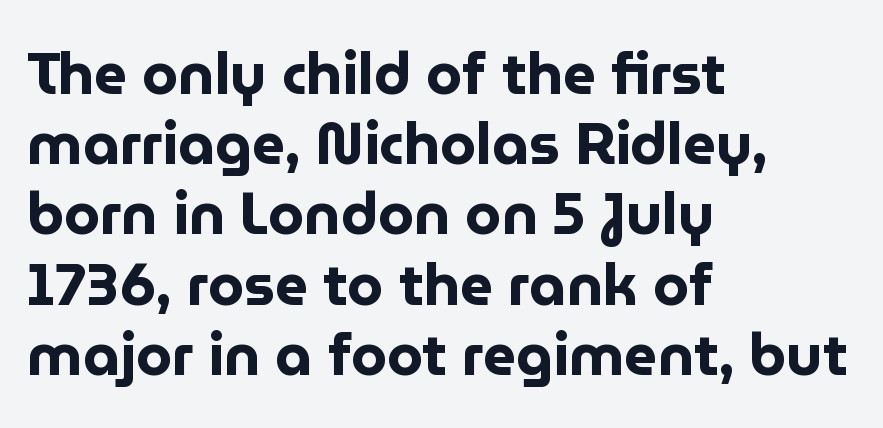
Q: Is the text bold? A: Yes.
Q: Is the text italic (slanted)? A: No, it is upright.
Q: Is the typeface a serif or a sans-serif typeface? A: Sans-serif.
Q: Is the text underlined? A: No.
Q: How is the paragraph aligned? A: Left-aligned.
Q: Is the spacing between letters normal or unusually wide? A: Normal.
Q: Width (condensed, normal, or wide)? A: Normal.
Q: Stroke contrast? A: Low.
Q: x-height? A: Medium.
Q: Monospaced? A: No.
